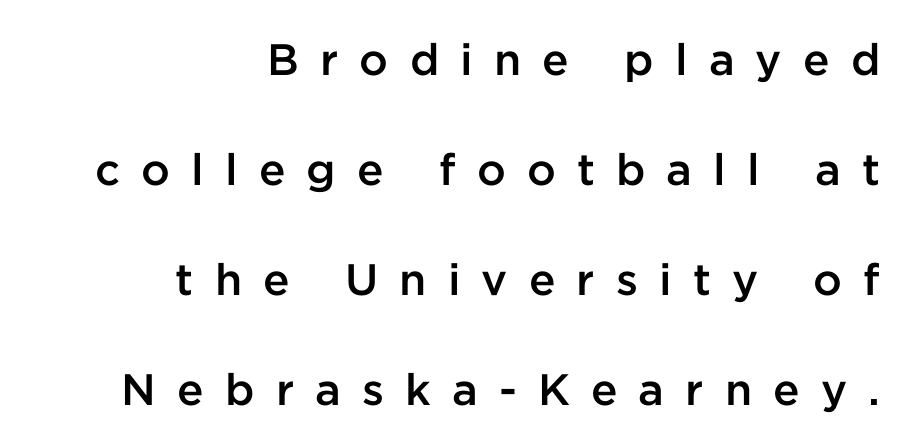
Q: Is the text bold? A: Semi-bold.
Q: Is the text italic (slanted)? A: No, it is upright.
Q: Is the typeface a serif or a sans-serif typeface? A: Sans-serif.
Q: Is the text underlined? A: No.
Q: How is the paragraph aligned? A: Right-aligned.
Q: Is the spacing between letters normal or unusually wide? A: Unusually wide.
Q: Is the spacing between lines tight, normal or loose? A: Loose.
Q: Width (condensed, normal, or wide)? A: Normal.
Q: Stroke contrast? A: Low.
Q: x-height? A: Medium.
Q: Monospaced? A: No.
